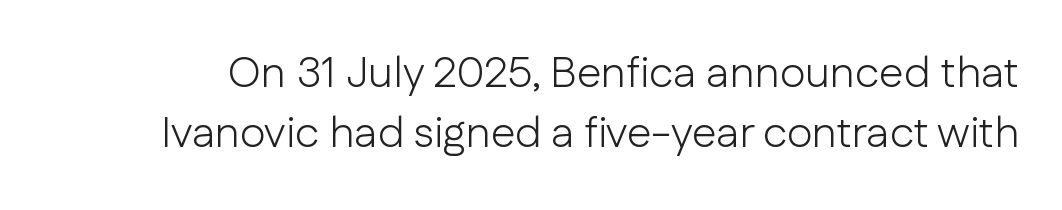
{"serif": "no", "italic": "no", "bold": "no", "weight": "light", "width": "normal", "stroke_contrast": "low", "x_height": "medium", "monospaced": "no", "underline": "no", "line_spacing": "normal", "line_spacing_ratio": 1.37, "letter_spacing": "normal", "letter_spacing_em": 0.0, "glyph_px": 44}
